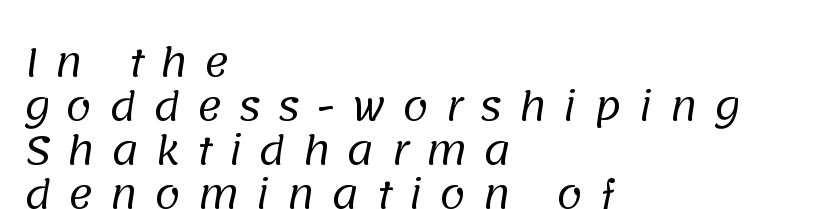
Q: Is the text bold? A: No.
Q: Is the typeface a serif or a sans-serif typeface? A: Sans-serif.
Q: Is the text underlined? A: No.
Q: How is the paragraph aligned? A: Left-aligned.
Q: Is the spacing between letters normal or unusually wide? A: Unusually wide.
Q: Width (condensed, normal, or wide)? A: Normal.
Q: Stroke contrast? A: Low.
Q: x-height? A: Large.
Q: Monospaced? A: No.
